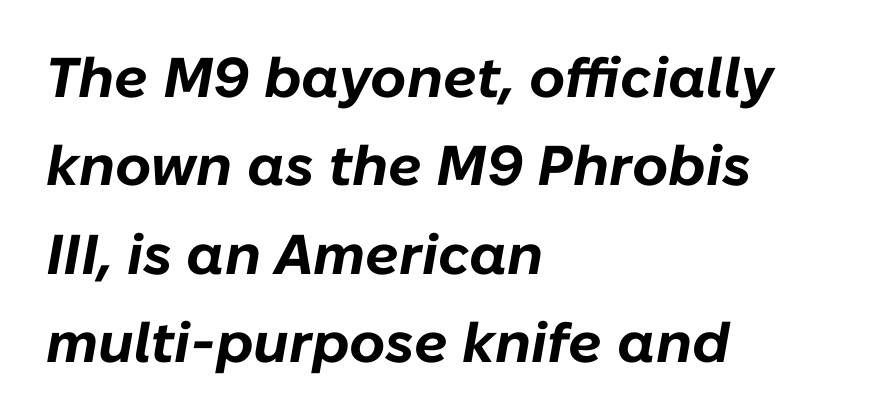
{"italic": "yes", "lean": "right", "slant_degrees": 10, "bold": "yes", "weight": "bold", "width": "normal", "stroke_contrast": "low", "x_height": "medium", "monospaced": "no", "underline": "no", "align": "left", "line_spacing": "normal", "line_spacing_ratio": 1.58, "letter_spacing": "normal", "letter_spacing_em": 0.0, "glyph_px": 56}
